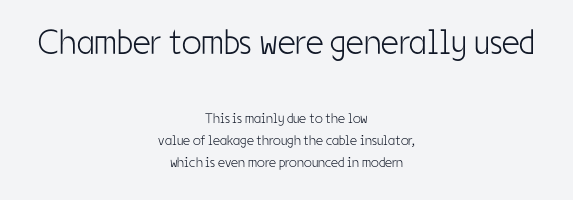
The image shows 35 px light, condensed sans-serif type, upright; set centered, normal line spacing (1.59x), normal letter spacing, not underlined; the first (top) block is 2.5x larger; low stroke contrast and a medium x-height.
